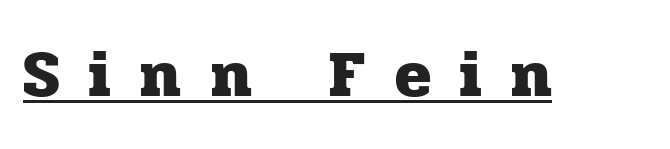
The lettering is marked with a stroke running underneath it. The passage shown is typed in a proportional face where columns would drift. Loose tracking; the words dissolve into strings of separated letters. Each letter's strokes conclude with small projecting serifs. Summary of weight: heavy, a full bold. Do the letters lean? They stand straight.
